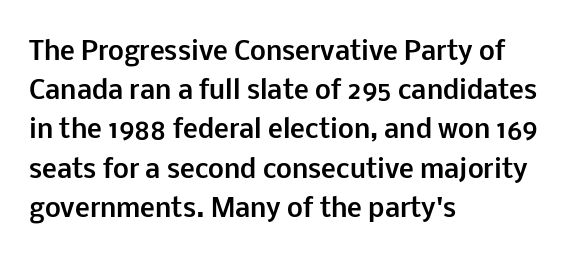
Q: Is the text bold? A: Yes.
Q: Is the text italic (slanted)? A: No, it is upright.
Q: Is the text underlined? A: No.
Q: How is the paragraph aligned? A: Left-aligned.
Q: Is the spacing between letters normal or unusually wide? A: Normal.
Q: Is the spacing between lines tight, normal or loose? A: Normal.
